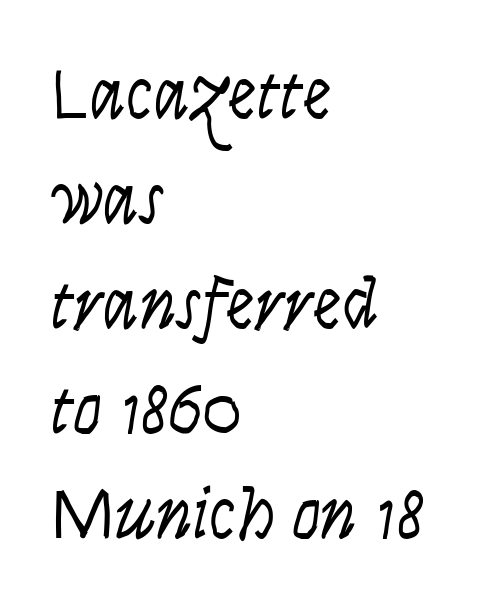
Q: Is the text bold? A: No.
Q: Is the text italic (slanted)? A: Yes, it leans right by about 9 degrees.
Q: Is the text underlined? A: No.
Q: How is the paragraph aligned? A: Left-aligned.
Q: Is the spacing between letters normal or unusually wide? A: Normal.
Q: Is the spacing between lines tight, normal or loose? A: Normal.
Q: Width (condensed, normal, or wide)? A: Condensed.
Q: Stroke contrast? A: Low.
Q: x-height? A: Large.
Q: Monospaced? A: No.
